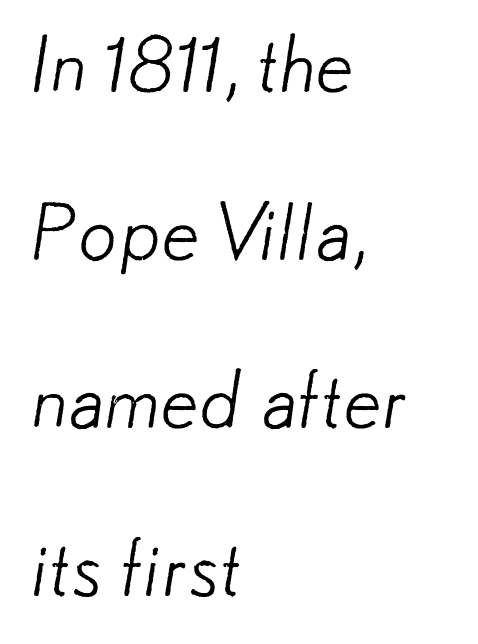
The image shows 77 px light sans-serif type; set left-aligned, loose line spacing (2.18x), normal letter spacing, not underlined; low stroke contrast and a small x-height.
